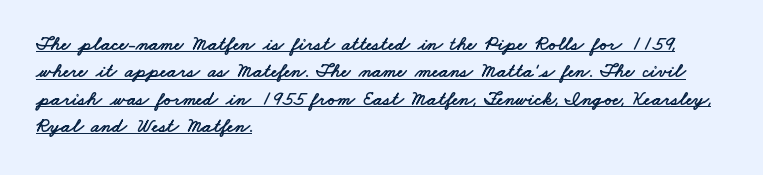
Q: Is the text underlined? A: Yes.
Q: How is the paragraph aligned? A: Left-aligned.
Q: Is the spacing between letters normal or unusually wide? A: Normal.
Q: Is the spacing between lines tight, normal or loose? A: Normal.
